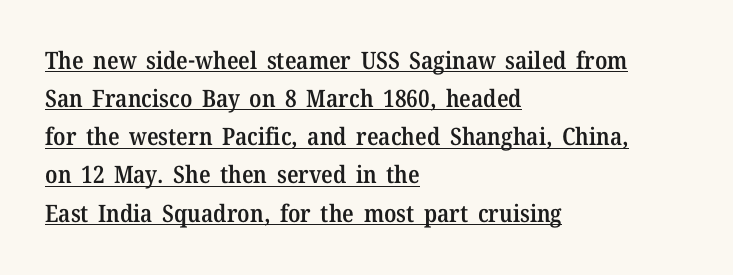
The passage shown stacks its lines at a standard gap. The lettering holds an erect, upright posture throughout. No extra tracking has been applied to these lines. Compared with a centered layout, this one pins lines to the left instead.
